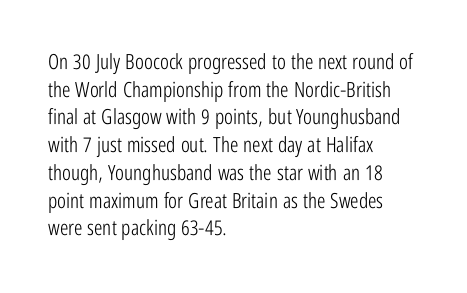
Q: Is the text bold? A: No.
Q: Is the text italic (slanted)? A: No, it is upright.
Q: Is the text underlined? A: No.
Q: How is the paragraph aligned? A: Left-aligned.
Q: Is the spacing between letters normal or unusually wide? A: Normal.
Q: Is the spacing between lines tight, normal or loose? A: Normal.
